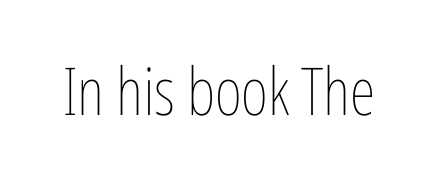
Note the varied advance widths — an 'i' is clearly narrower than an 'm'. Tall strokes in this sample are plumb rather than angled. Quick note: underline off. Ink coverage per letter is moderate at most.
